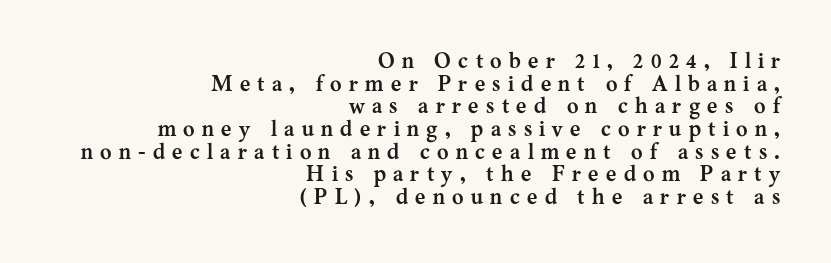
These lines are set flush right with a ragged left edge. The letters stand upright; this is a roman face. Interline gaps are noticeably narrow in this sample. The gaps between neighbouring characters are conspicuously large.
